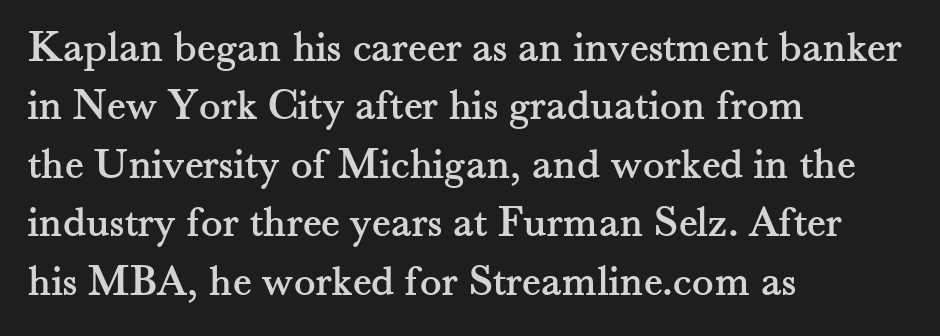
Q: Is the text italic (slanted)? A: No, it is upright.
Q: Is the typeface a serif or a sans-serif typeface? A: Serif.
Q: Is the text underlined? A: No.
Q: How is the paragraph aligned? A: Left-aligned.
Q: Is the spacing between letters normal or unusually wide? A: Normal.
Q: Is the spacing between lines tight, normal or loose? A: Normal.
Q: Width (condensed, normal, or wide)? A: Normal.
Q: Stroke contrast? A: Medium.
Q: x-height? A: Small.
Q: Monospaced? A: No.
